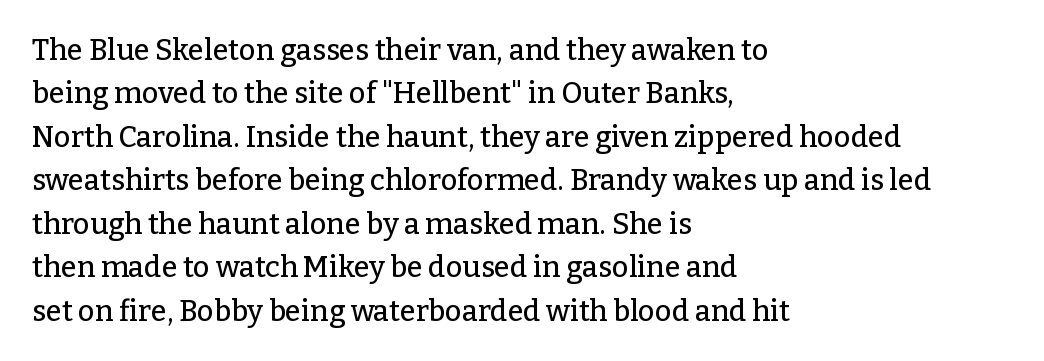
The image shows 29 px serif type, upright; set left-aligned, normal line spacing (1.5x), normal letter spacing, not underlined; low stroke contrast and a medium x-height.
